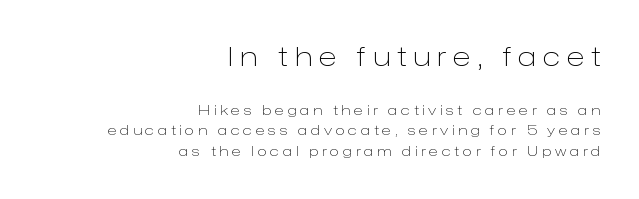
Q: Is the text bold? A: No.
Q: Is the text italic (slanted)? A: No, it is upright.
Q: Is the text underlined? A: No.
Q: How is the paragraph aligned? A: Right-aligned.
Q: Is the spacing between letters normal or unusually wide? A: Unusually wide.
Q: Is the spacing between lines tight, normal or loose? A: Normal.
Q: Which block of text is set in a larger size, the first (top) or the second (bottom)? A: The first (top) one.
